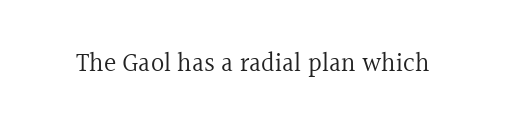
Q: Is the text bold? A: No.
Q: Is the text italic (slanted)? A: No, it is upright.
Q: Is the text underlined? A: No.
Q: Is the spacing between letters normal or unusually wide? A: Normal.
